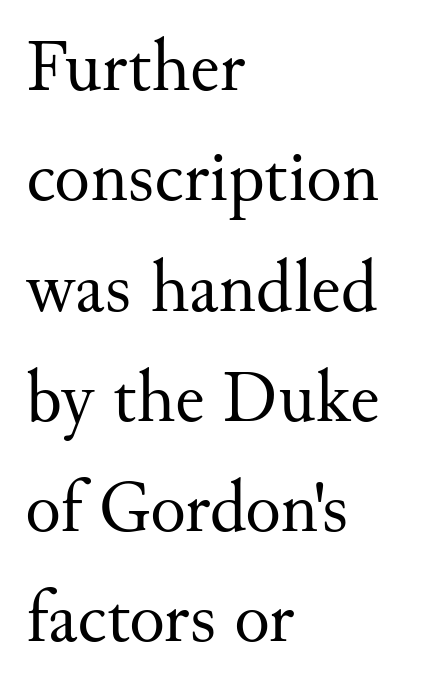
The image shows 74 px regular-weight serif type, upright; set left-aligned, normal line spacing (1.49x), normal letter spacing, not underlined; medium stroke contrast and a small x-height.
